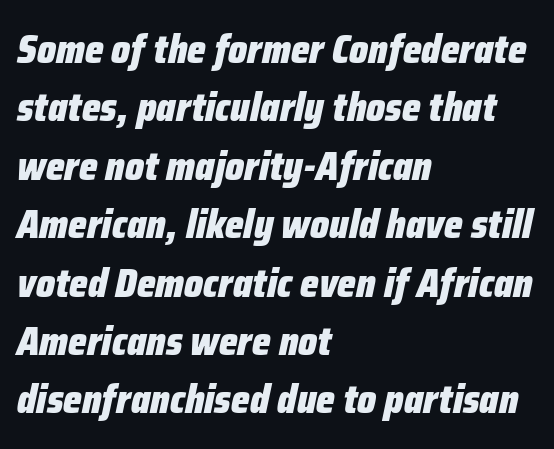
Q: Is the text bold? A: Yes.
Q: Is the text italic (slanted)? A: Yes, it leans right by about 12 degrees.
Q: Is the text underlined? A: No.
Q: How is the paragraph aligned? A: Left-aligned.
Q: Is the spacing between letters normal or unusually wide? A: Normal.
Q: Is the spacing between lines tight, normal or loose? A: Normal.
Q: Width (condensed, normal, or wide)? A: Condensed.
Q: Stroke contrast? A: Low.
Q: x-height? A: Medium.
Q: Monospaced? A: No.
